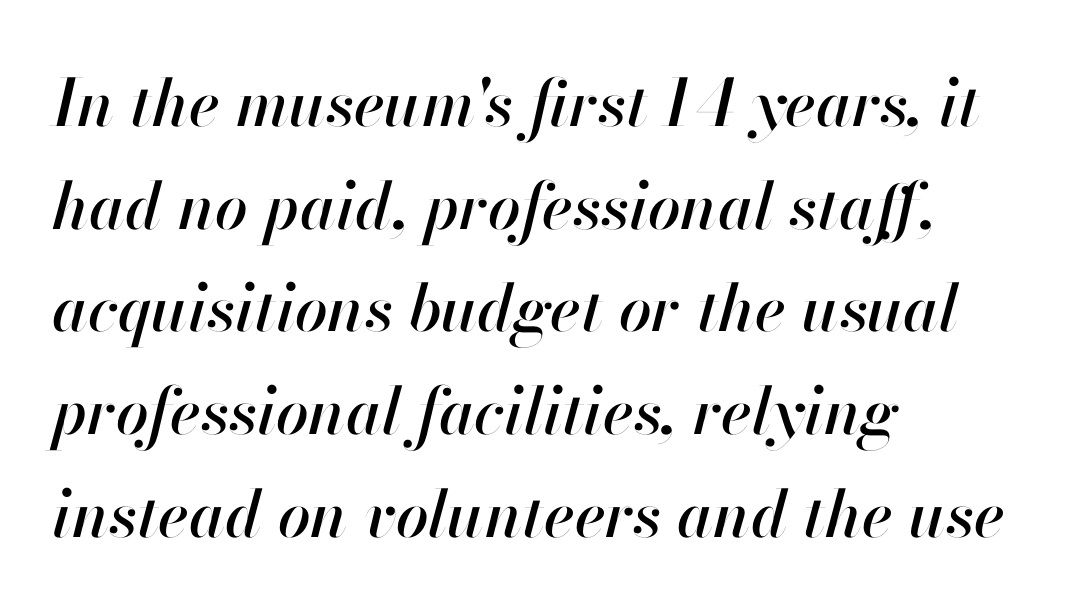
{"italic": "yes", "lean": "right", "slant_degrees": 13, "width": "normal", "stroke_contrast": "high", "x_height": "small", "monospaced": "no", "underline": "no", "align": "left", "line_spacing": "normal", "line_spacing_ratio": 1.58, "letter_spacing": "normal", "letter_spacing_em": 0.0, "glyph_px": 65}
